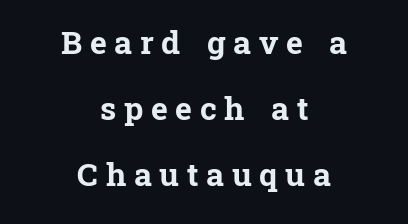
The image shows 32 px bold serif type, upright; set centered, loose line spacing (2.06x), unusually wide letter spacing (+0.24 em), not underlined; low stroke contrast and a medium x-height.
